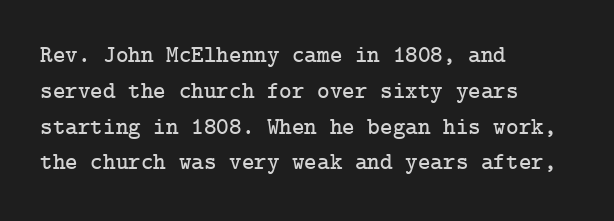
Q: Is the text italic (slanted)? A: No, it is upright.
Q: Is the text underlined? A: No.
Q: How is the paragraph aligned? A: Left-aligned.
Q: Is the spacing between letters normal or unusually wide? A: Normal.
Q: Is the spacing between lines tight, normal or loose? A: Normal.
